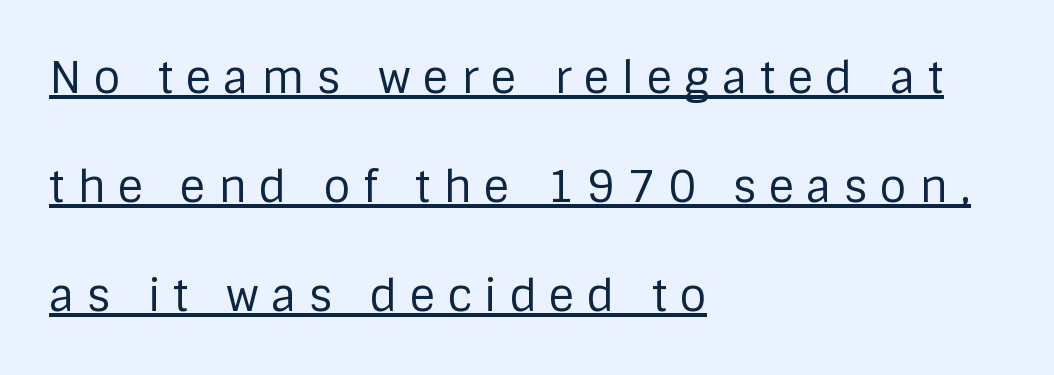
Q: Is the text bold? A: No.
Q: Is the text italic (slanted)? A: No, it is upright.
Q: Is the typeface a serif or a sans-serif typeface? A: Sans-serif.
Q: Is the text underlined? A: Yes.
Q: How is the paragraph aligned? A: Left-aligned.
Q: Is the spacing between letters normal or unusually wide? A: Unusually wide.
Q: Is the spacing between lines tight, normal or loose? A: Loose.
Q: Width (condensed, normal, or wide)? A: Normal.
Q: Stroke contrast? A: Low.
Q: x-height? A: Large.
Q: Monospaced? A: No.
